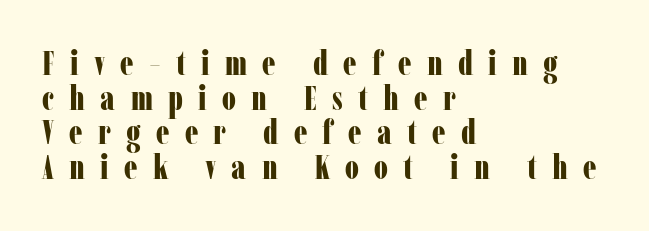
Q: Is the text bold? A: Yes.
Q: Is the text italic (slanted)? A: No, it is upright.
Q: Is the typeface a serif or a sans-serif typeface? A: Serif.
Q: Is the text underlined? A: No.
Q: How is the paragraph aligned? A: Left-aligned.
Q: Is the spacing between letters normal or unusually wide? A: Unusually wide.
Q: Is the spacing between lines tight, normal or loose? A: Tight.
Q: Width (condensed, normal, or wide)? A: Condensed.
Q: Stroke contrast? A: Low.
Q: x-height? A: Medium.
Q: Monospaced? A: No.
